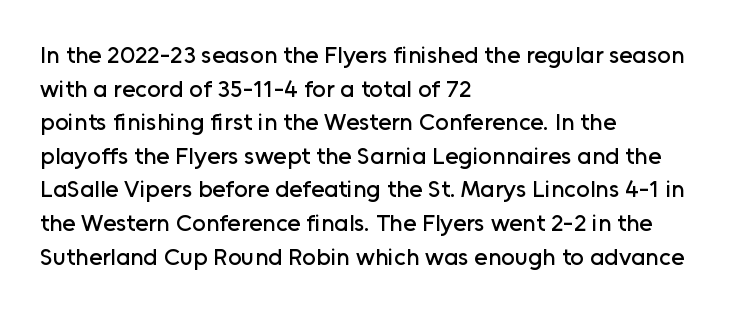
Leading matches the norm, producing a regular column. Every stem runs plumb, perpendicular to the baseline. Underline: absent. In CSS terms this would be text-align: left. Here the glyphs are tracked normally, forming tight word shapes.
